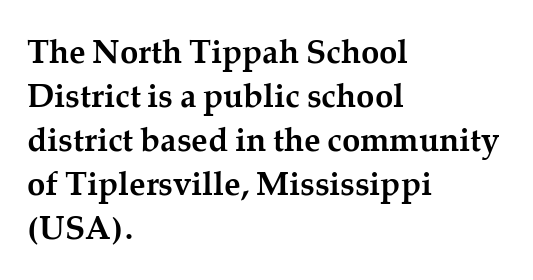
{"serif": "yes", "italic": "no", "bold": "yes", "weight": "semibold", "width": "normal", "stroke_contrast": "medium", "x_height": "medium", "monospaced": "no", "underline": "no", "align": "left", "line_spacing": "normal", "line_spacing_ratio": 1.33, "letter_spacing": "normal", "letter_spacing_em": 0.0, "glyph_px": 33}
